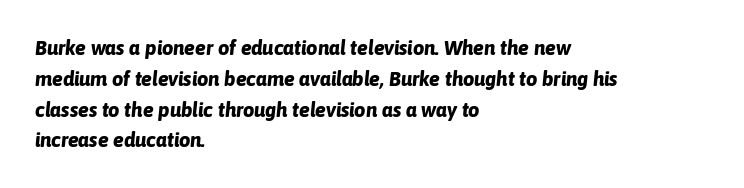
Notice how the stems are inclined rather than vertical — that's the hallmark of italics. Short note: letters normally spaced. Check the space under the baseline: it is left empty. Notice how thick the strokes are: this is what a full bold looks like.
